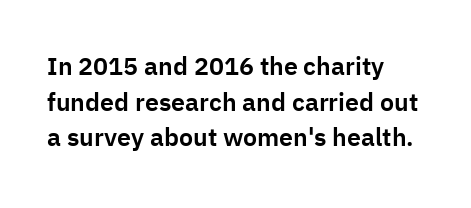
Glyph-to-glyph distance matches everyday printed text. The baseline area is clear. These lines are set flush left with a ragged right edge. Designer's note — italics off, roman on. The rendering uses a moderate line-height, typical for paragraphs.
